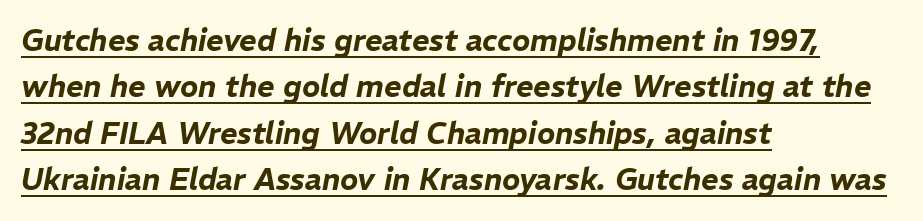
{"italic": "yes", "lean": "right", "slant_degrees": 11, "width": "normal", "stroke_contrast": "low", "x_height": "medium", "monospaced": "no", "underline": "yes", "align": "left", "line_spacing": "normal", "line_spacing_ratio": 1.55, "letter_spacing": "normal", "letter_spacing_em": 0.0, "glyph_px": 30}
